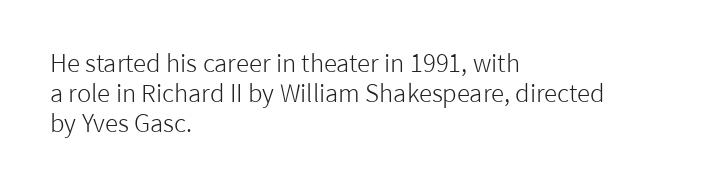
The weight would be labelled regular, book, light, or lighter still. Every stem runs plumb, perpendicular to the baseline. Descender tails drop into unmarked territory. One glance says typical: line gaps are just what's usual.
